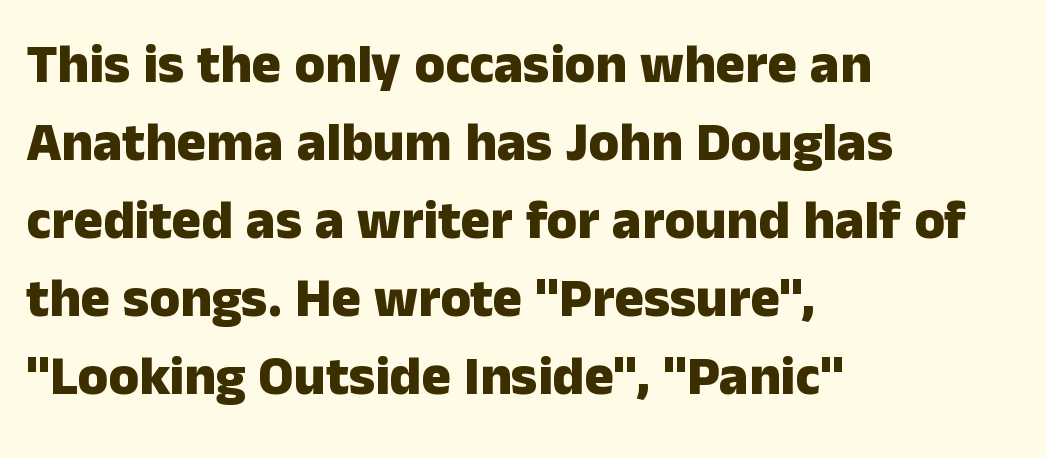
Q: Is the text bold? A: Yes.
Q: Is the text italic (slanted)? A: No, it is upright.
Q: Is the typeface a serif or a sans-serif typeface? A: Sans-serif.
Q: Is the text underlined? A: No.
Q: How is the paragraph aligned? A: Left-aligned.
Q: Is the spacing between letters normal or unusually wide? A: Normal.
Q: Is the spacing between lines tight, normal or loose? A: Normal.
Q: Width (condensed, normal, or wide)? A: Normal.
Q: Stroke contrast? A: Low.
Q: x-height? A: Medium.
Q: Monospaced? A: No.
